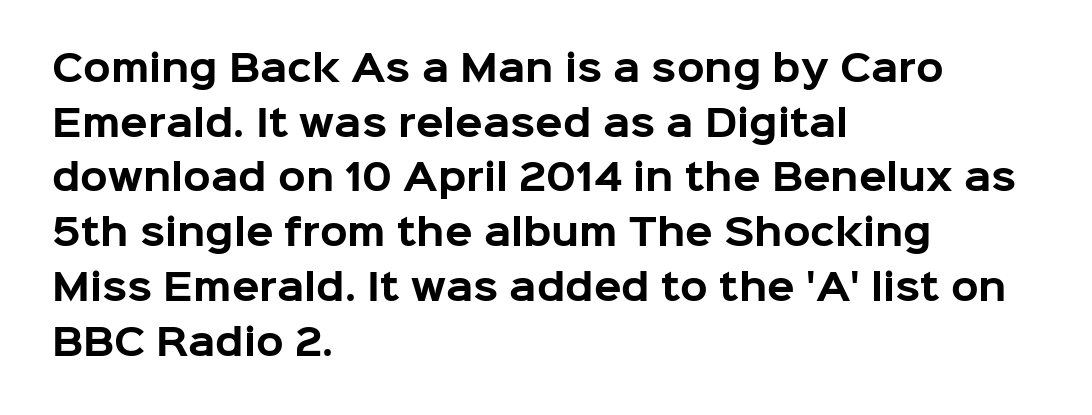
The image shows 36 px bold sans-serif type, upright; set left-aligned, normal line spacing (1.52x), normal letter spacing, not underlined; low stroke contrast and a medium x-height.
